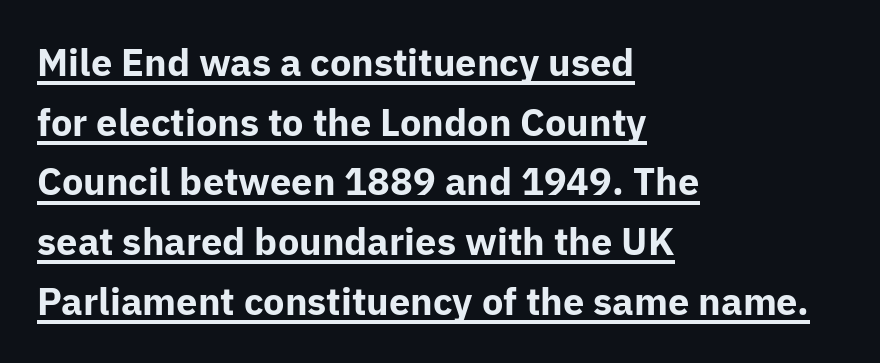
The image shows 38 px bold sans-serif type, upright; set left-aligned, normal line spacing (1.57x), normal letter spacing, underlined; low stroke contrast and a medium x-height.
